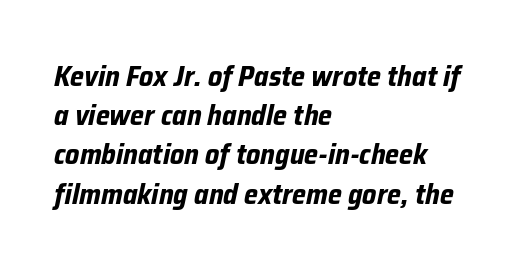
The passage shown has conventional tracking throughout. Is the type bold? Yes — the strokes are clearly thick and heavy. Evenly set lines give the paragraph a standard silhouette. These lines are set flush left with a ragged right edge.
